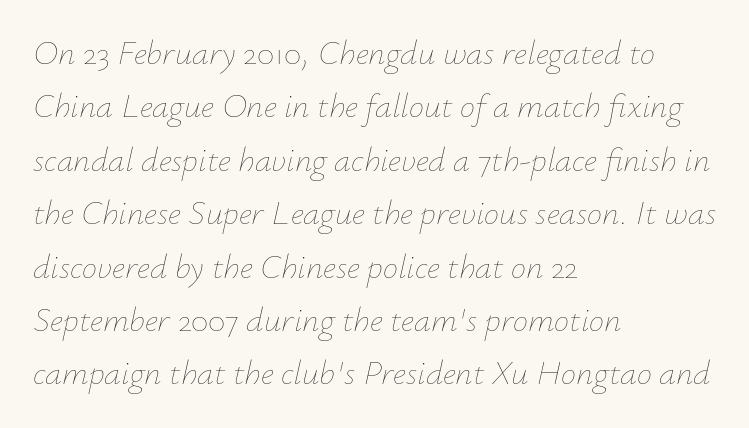
The image shows 34 px thin type, italic (leaning right); set left-aligned, normal line spacing (1.57x), normal letter spacing, not underlined; low stroke contrast and a small x-height.
